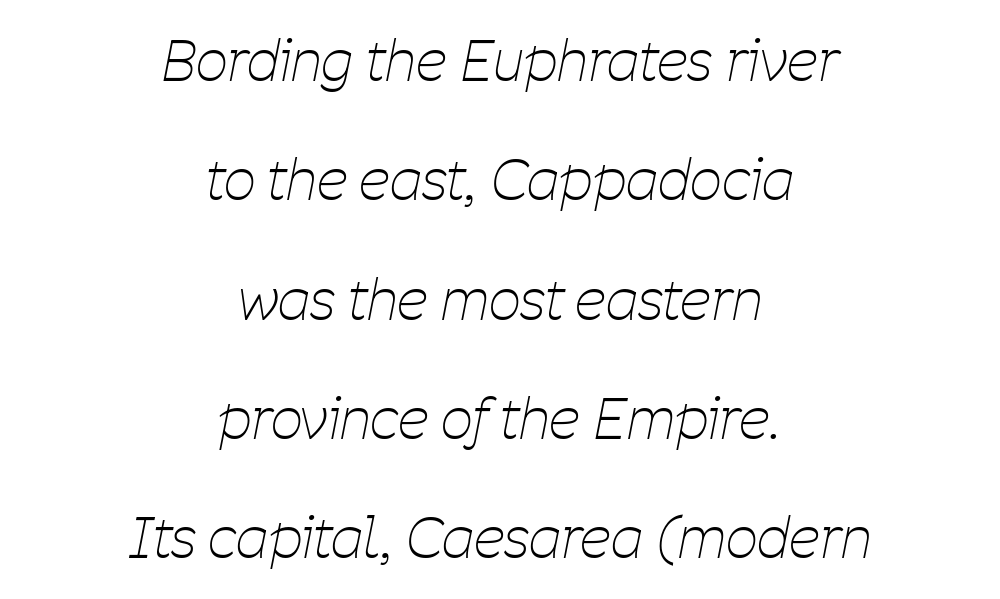
The image shows 56 px thin, condensed type, italic (leaning right); set centered, loose line spacing (2.13x), normal letter spacing, not underlined; low stroke contrast and a medium x-height.
